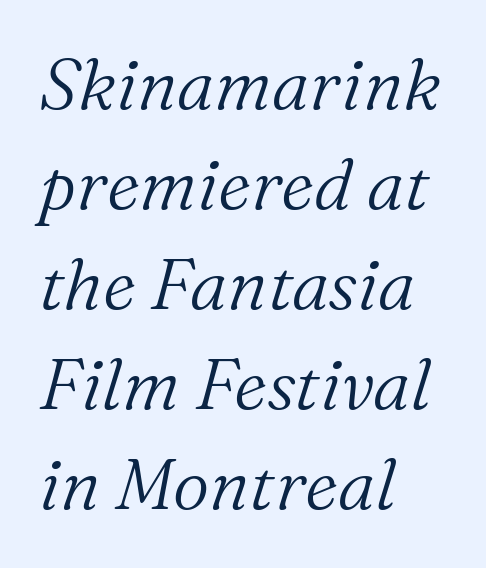
When letters slant like this, we call the style italic. No extra ink here — the face is not bold. Note the varied advance widths — an 'i' is clearly narrower than an 'm'. Yep, those are serifs on the letters. A typesetter would call this leading conventional body-copy spacing.
